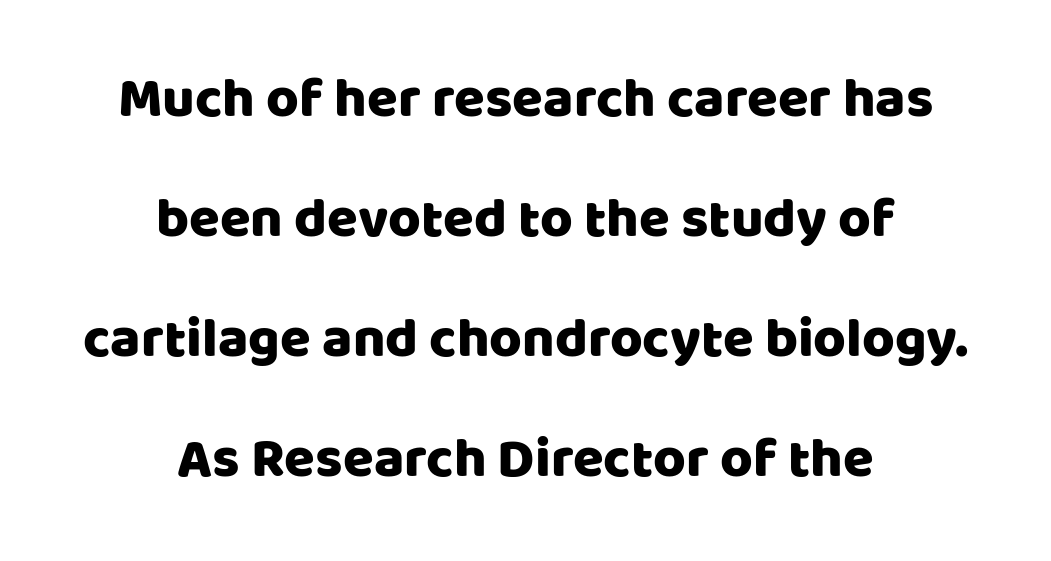
The image shows 56 px sans-serif type, upright; set centered, loose line spacing (2.14x), normal letter spacing, not underlined; low stroke contrast and a large x-height.
